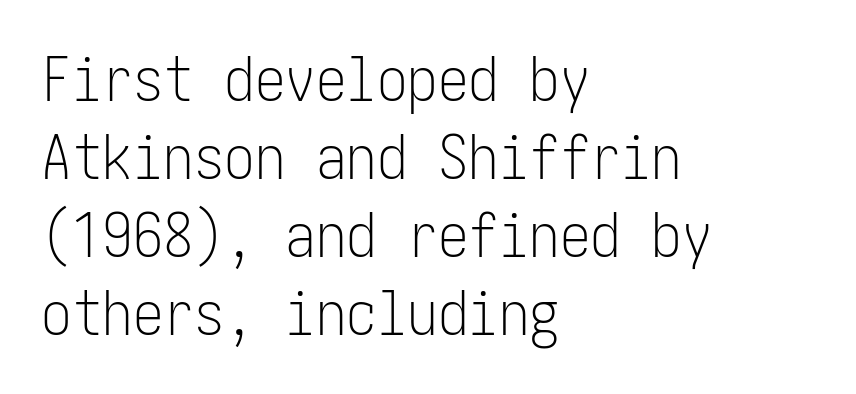
Q: Is the text bold? A: No.
Q: Is the text italic (slanted)? A: No, it is upright.
Q: Is the typeface a serif or a sans-serif typeface? A: Sans-serif.
Q: Is the text underlined? A: No.
Q: How is the paragraph aligned? A: Left-aligned.
Q: Is the spacing between letters normal or unusually wide? A: Normal.
Q: Is the spacing between lines tight, normal or loose? A: Normal.
Q: Width (condensed, normal, or wide)? A: Condensed.
Q: Stroke contrast? A: Low.
Q: x-height? A: Medium.
